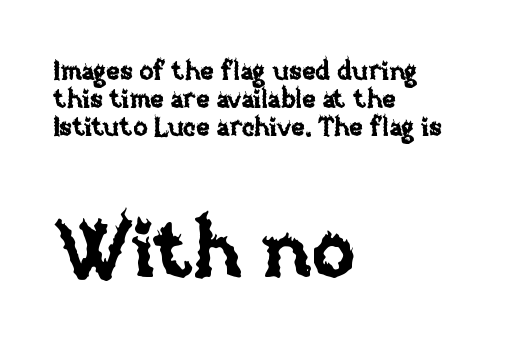
The image shows 78 px text type, upright; set left-aligned, tight line spacing (1.07x), normal letter spacing, not underlined; the second (bottom) block is 3.0x larger; low stroke contrast and a large x-height.
